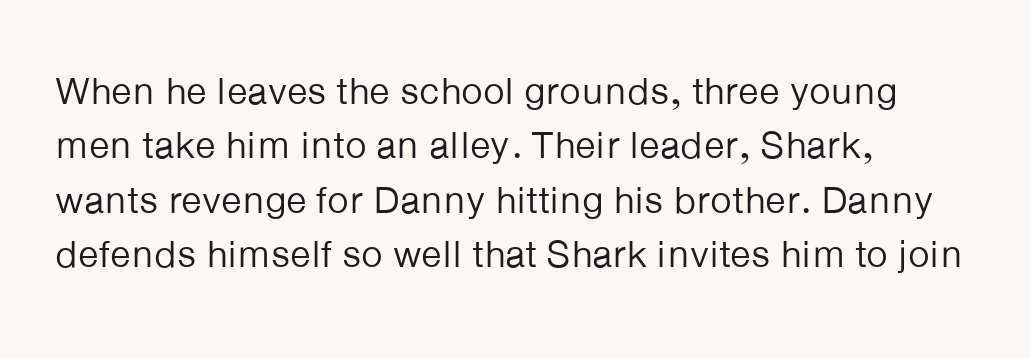
Q: Is the text bold? A: No.
Q: Is the text italic (slanted)? A: No, it is upright.
Q: Is the typeface a serif or a sans-serif typeface? A: Sans-serif.
Q: Is the text underlined? A: No.
Q: How is the paragraph aligned? A: Left-aligned.
Q: Is the spacing between letters normal or unusually wide? A: Normal.
Q: Is the spacing between lines tight, normal or loose? A: Normal.
Q: Width (condensed, normal, or wide)? A: Normal.
Q: Stroke contrast? A: Low.
Q: x-height? A: Medium.
Q: Monospaced? A: No.
